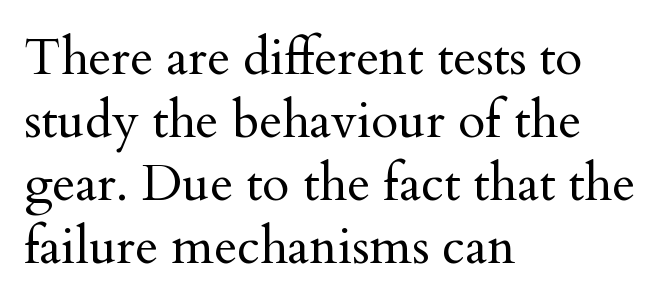
Nobody touched the tracking dial on this one. A classic flush-left, rag-right setting is used for this passage. Descenders hang freely into open space. The face used here is seriffed, in the tradition of book romans. Varying glyph widths throughout — classic text-font behaviour.
